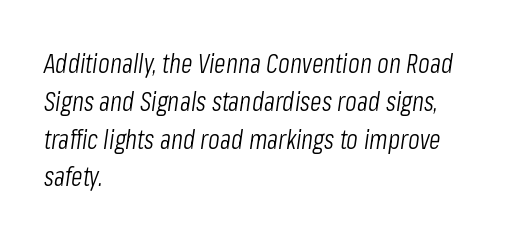
Q: Is the text bold? A: No.
Q: Is the text italic (slanted)? A: Yes, it leans right by about 8 degrees.
Q: Is the text underlined? A: No.
Q: How is the paragraph aligned? A: Left-aligned.
Q: Is the spacing between letters normal or unusually wide? A: Normal.
Q: Is the spacing between lines tight, normal or loose? A: Normal.
